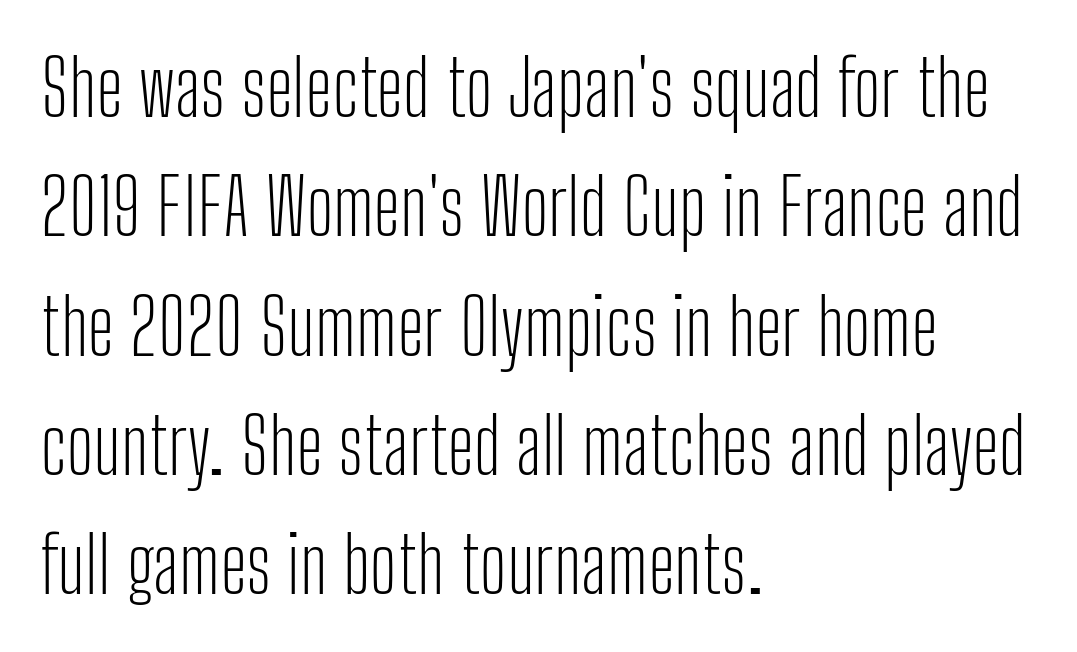
{"serif": "no", "italic": "no", "bold": "no", "weight": "light", "width": "condensed", "stroke_contrast": "low", "x_height": "medium", "monospaced": "no", "underline": "no", "align": "left", "line_spacing": "normal", "line_spacing_ratio": 1.53, "letter_spacing": "normal", "letter_spacing_em": 0.0, "glyph_px": 78}
